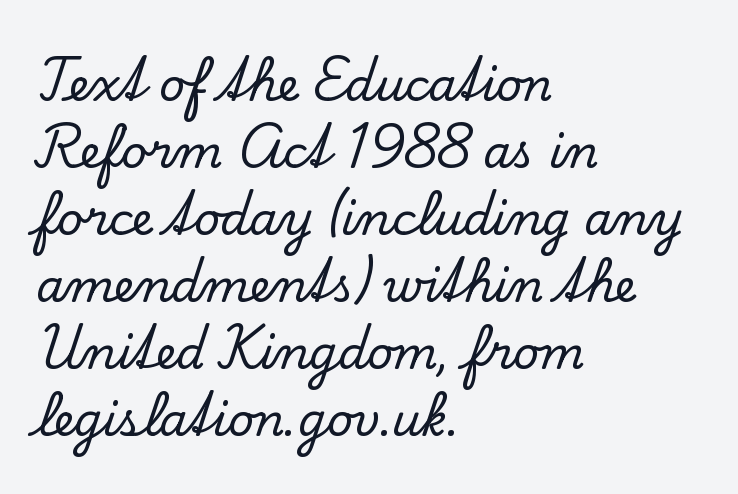
{"serif": "yes", "width": "normal", "stroke_contrast": "low", "x_height": "small", "monospaced": "no", "underline": "no", "align": "left", "line_spacing": "normal", "line_spacing_ratio": 1.49, "letter_spacing": "normal", "letter_spacing_em": 0.0, "glyph_px": 45}
